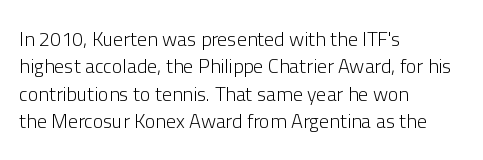
Caption: standard tracking, unaltered. Alignment: flush left. Line spacing here is normal. Weight: not bold — regular or lighter.
